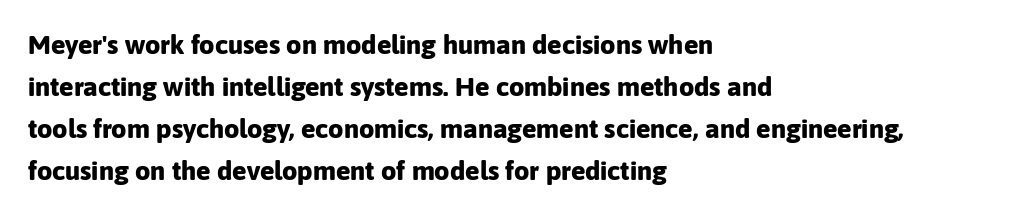
Nothing unusual about the tracking: characters are spaced as the font intends. Layout note: lines flush left. Does the lettering tilt? It doesn't — this is upright. The characters look thick and weighty, a clear bold. If you measured baseline to baseline, you'd find a middling distance. Underlining? Definitely not there.
